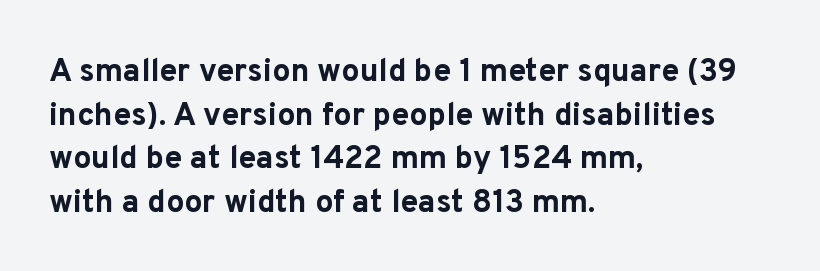
The image shows 32 px bold sans-serif type, upright; set left-aligned, normal line spacing (1.36x), normal letter spacing, not underlined; low stroke contrast and a medium x-height.
